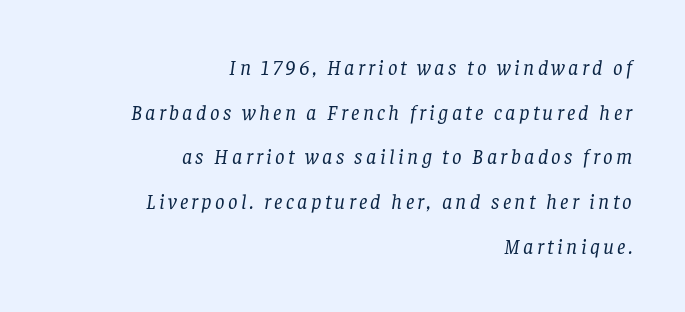
The baseline area is clear. Style check: oblique. Is the block centered? No — it sits flush against the right margin. The font sits on the lighter half of the weight spectrum, regular included. Students, observe: this is what heavily led, spacious text looks like.
